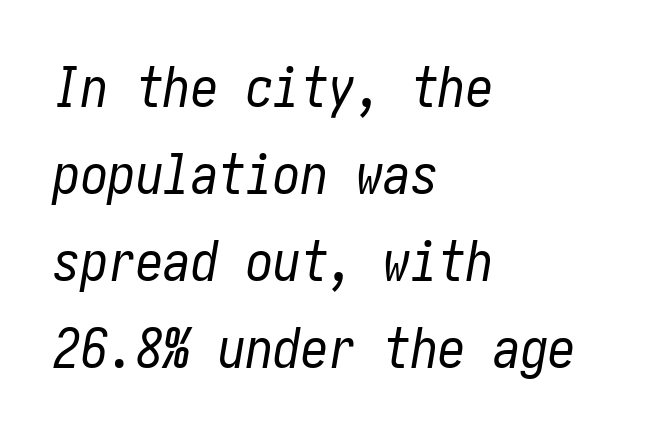
{"italic": "yes", "lean": "right", "slant_degrees": 10, "bold": "no", "weight": "regular", "width": "condensed", "stroke_contrast": "low", "x_height": "medium", "underline": "no", "align": "left", "line_spacing": "normal", "line_spacing_ratio": 1.58, "letter_spacing": "normal", "letter_spacing_em": 0.0, "glyph_px": 55}
